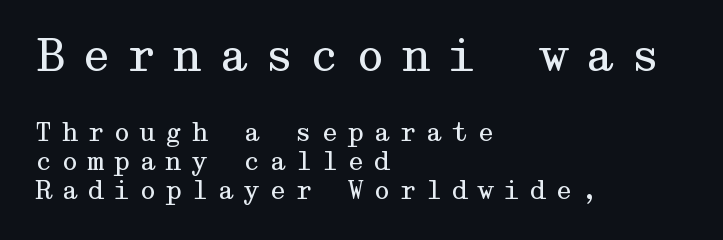
The image shows 44 px regular-weight, wide serif type, upright; set left-aligned, line spacing 1.16x, unusually wide letter spacing (+0.34 em), not underlined; the first (top) block is 1.76x larger; medium stroke contrast and a medium x-height.
